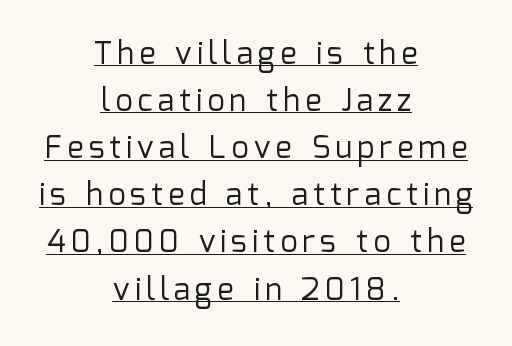
Q: Is the text bold? A: No.
Q: Is the text italic (slanted)? A: No, it is upright.
Q: Is the typeface a serif or a sans-serif typeface? A: Sans-serif.
Q: Is the text underlined? A: Yes.
Q: How is the paragraph aligned? A: Centered.
Q: Is the spacing between lines tight, normal or loose? A: Normal.
Q: Width (condensed, normal, or wide)? A: Normal.
Q: Stroke contrast? A: Low.
Q: x-height? A: Medium.
Q: Monospaced? A: No.
